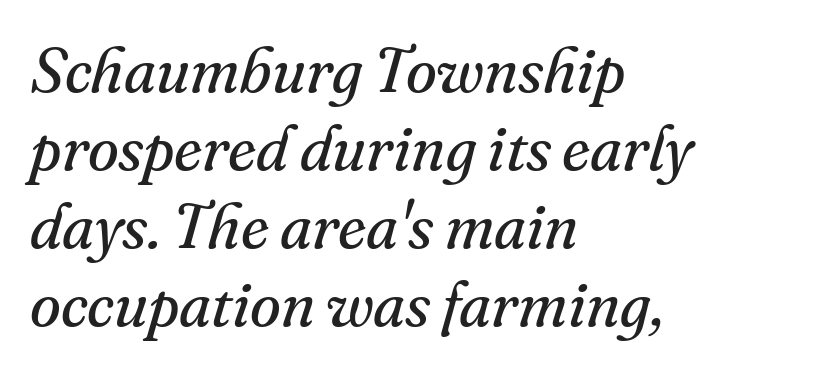
{"serif": "yes", "italic": "yes", "lean": "right", "slant_degrees": 16, "bold": "no", "weight": "regular", "width": "normal", "stroke_contrast": "medium", "x_height": "small", "monospaced": "no", "underline": "no", "align": "left", "line_spacing_ratio": 1.24, "letter_spacing": "normal", "letter_spacing_em": 0.0, "glyph_px": 63}
